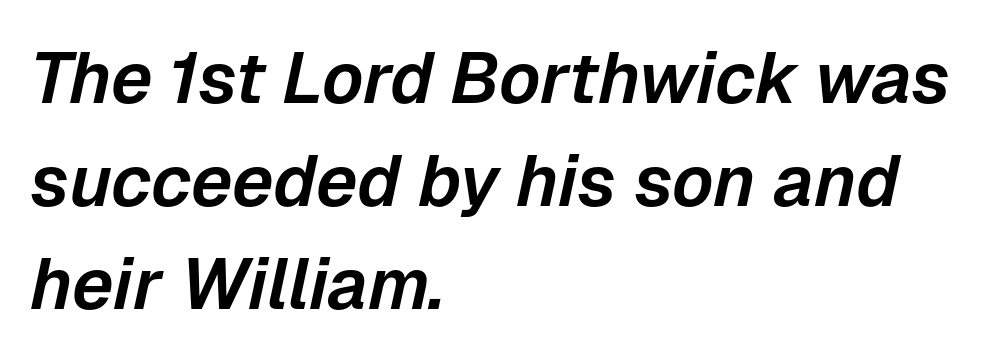
{"italic": "yes", "lean": "right", "slant_degrees": 12, "width": "normal", "stroke_contrast": "low", "x_height": "medium", "monospaced": "no", "underline": "no", "align": "left", "line_spacing": "normal", "line_spacing_ratio": 1.43, "letter_spacing": "normal", "letter_spacing_em": 0.0, "glyph_px": 72}
